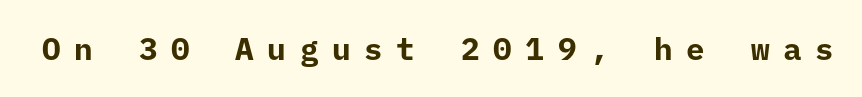
{"serif": "no", "italic": "no", "bold": "yes", "weight": "bold", "width": "normal", "stroke_contrast": "low", "x_height": "medium", "monospaced": "yes", "underline": "no", "letter_spacing": "wide", "letter_spacing_em": 0.44, "glyph_px": 31}
